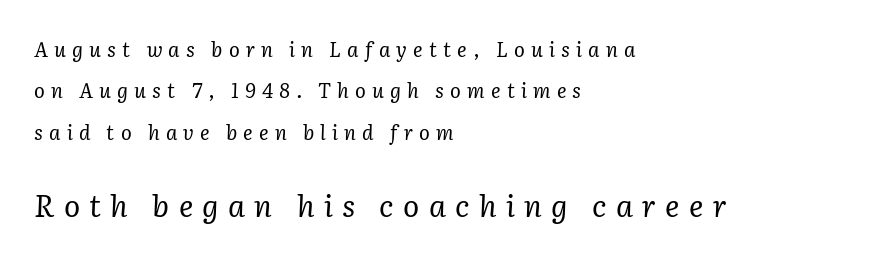
The image shows 30 px regular-weight serif type, italic (leaning right); set left-aligned, loose line spacing (2.07x), unusually wide letter spacing (+0.31 em), not underlined; the second (bottom) block is 1.5x larger; low stroke contrast and a medium x-height.
